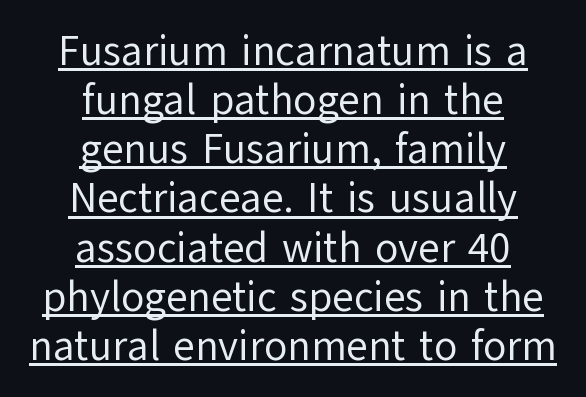
Visually the block forms a symmetrical silhouette, jagged on both flanks. Letterform terminals end flat and unadorned throughout the passage. If you drew a line through each stem, it would be perfectly vertical. This reads as an unemphasized weight, regular at the heaviest. Emphasis is given by a line drawn under the lettering. The letters advance in unequal steps, a hallmark of proportional type.
